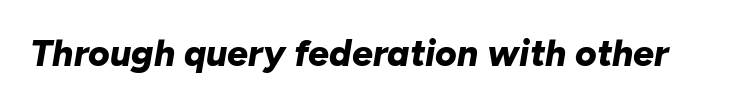
The image shows 37 px bold type, italic (leaning right); set normal letter spacing, not underlined; low stroke contrast and a medium x-height.
